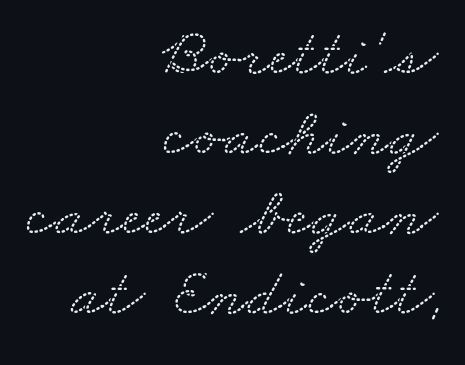
{"serif": "yes", "width": "wide", "stroke_contrast": "low", "x_height": "small", "monospaced": "no", "underline": "no", "align": "right", "line_spacing_ratio": 1.16, "letter_spacing": "normal", "letter_spacing_em": 0.0, "glyph_px": 69}
